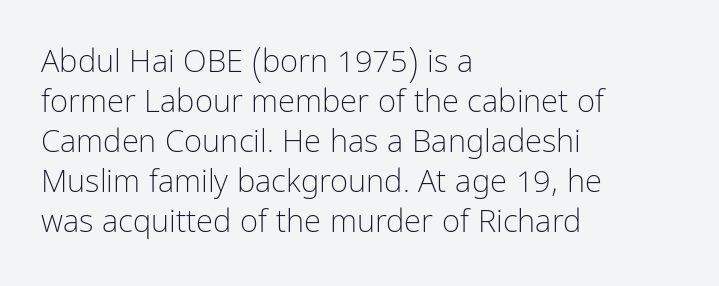
{"serif": "no", "italic": "no", "bold": "no", "weight": "light", "width": "condensed", "stroke_contrast": "low", "x_height": "medium", "monospaced": "no", "underline": "no", "align": "left", "line_spacing": "normal", "line_spacing_ratio": 1.29, "letter_spacing": "normal", "letter_spacing_em": 0.0, "glyph_px": 31}
